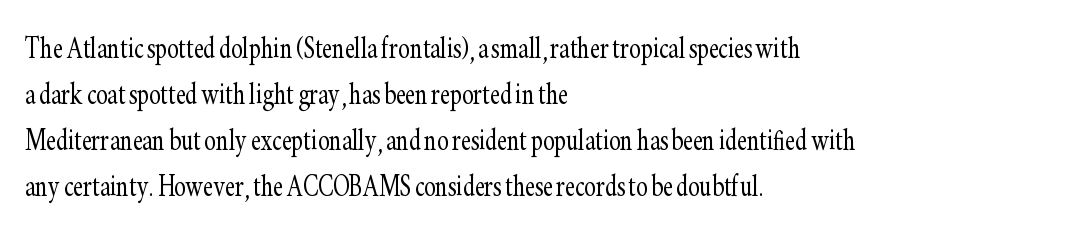
The image shows 35 px light, condensed serif type, upright; set left-aligned, normal line spacing (1.31x), normal letter spacing, not underlined; low stroke contrast and a small x-height.
